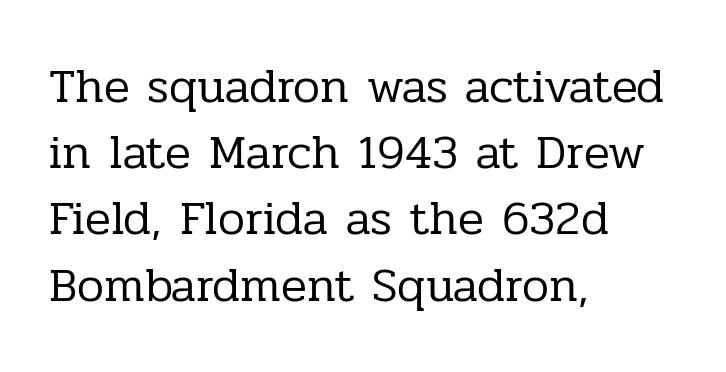
Q: Is the text bold? A: No.
Q: Is the text italic (slanted)? A: No, it is upright.
Q: Is the typeface a serif or a sans-serif typeface? A: Serif.
Q: Is the text underlined? A: No.
Q: How is the paragraph aligned? A: Left-aligned.
Q: Is the spacing between letters normal or unusually wide? A: Normal.
Q: Is the spacing between lines tight, normal or loose? A: Normal.
Q: Width (condensed, normal, or wide)? A: Normal.
Q: Stroke contrast? A: Low.
Q: x-height? A: Medium.
Q: Monospaced? A: No.
